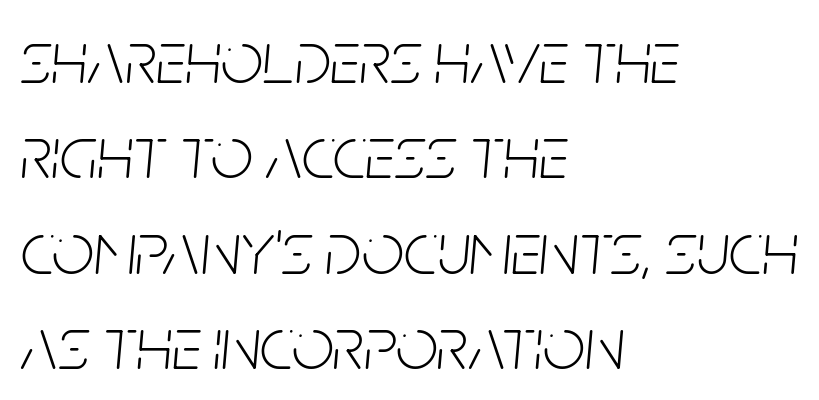
The image shows 74 px light, condensed type, italic (leaning right); set left-aligned, normal line spacing (1.29x), normal letter spacing, not underlined; low stroke contrast and a large x-height.
